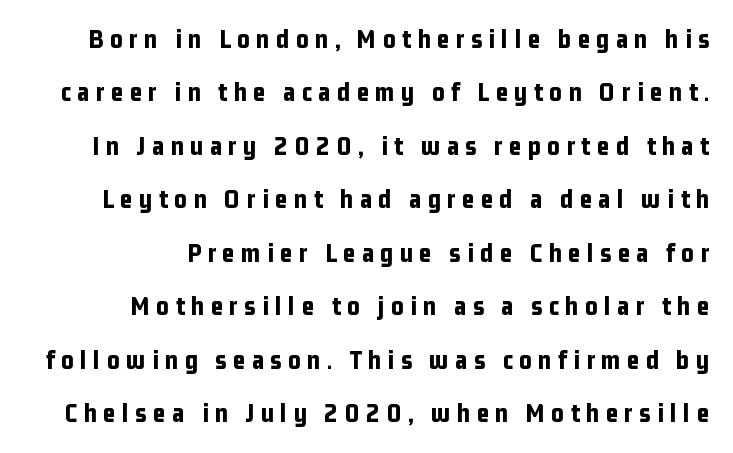
The image shows 27 px bold type, upright; set right-aligned, loose line spacing (1.98x), unusually wide letter spacing (+0.24 em), not underlined.
